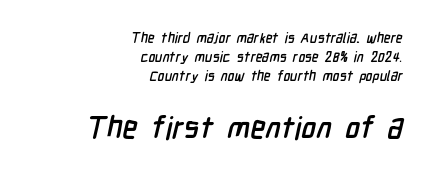
Q: Is the typeface a serif or a sans-serif typeface? A: Sans-serif.
Q: Is the text underlined? A: No.
Q: How is the paragraph aligned? A: Right-aligned.
Q: Is the spacing between letters normal or unusually wide? A: Normal.
Q: Is the spacing between lines tight, normal or loose? A: Normal.
Q: Which block of text is set in a larger size, the first (top) or the second (bottom)? A: The second (bottom) one.
Q: Width (condensed, normal, or wide)? A: Condensed.
Q: Stroke contrast? A: Low.
Q: x-height? A: Medium.
Q: Monospaced? A: No.
